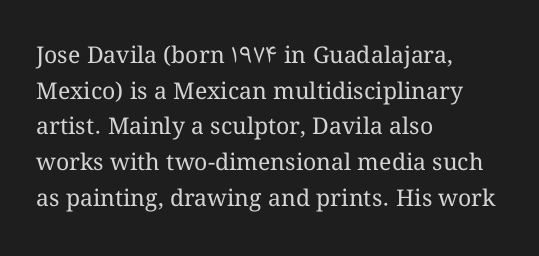
Baseline-to-baseline distance is the conventional proportion of letter height. The passage is arranged the way most books set body copy — flush left. The glyphs are unaccompanied by any horizontal stroke below them. The gaps between neighbouring characters are ordinary and unremarkable.
